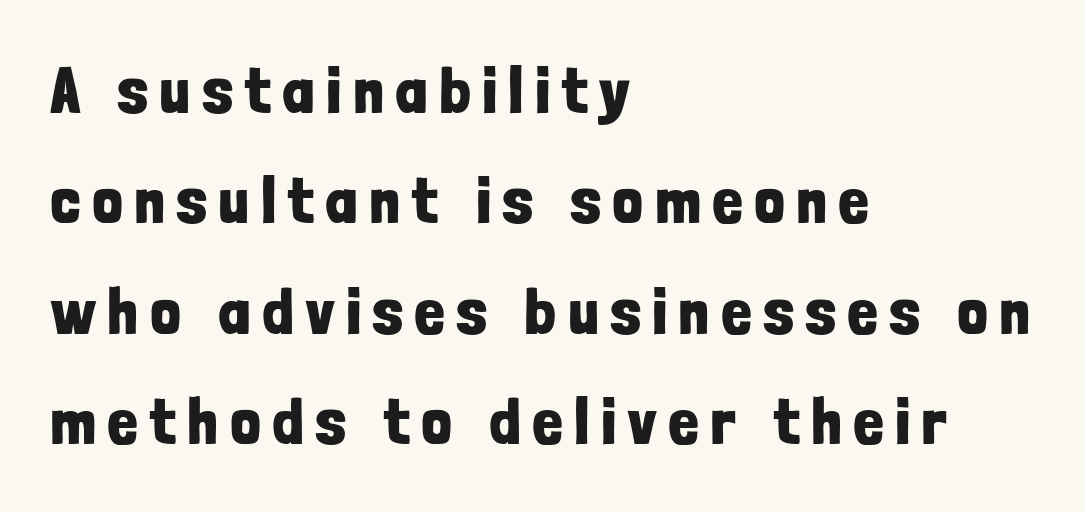
The image shows 65 px bold, condensed sans-serif type, upright; set left-aligned, normal line spacing (1.7x), unusually wide letter spacing (+0.2 em), not underlined; low stroke contrast and a medium x-height.
